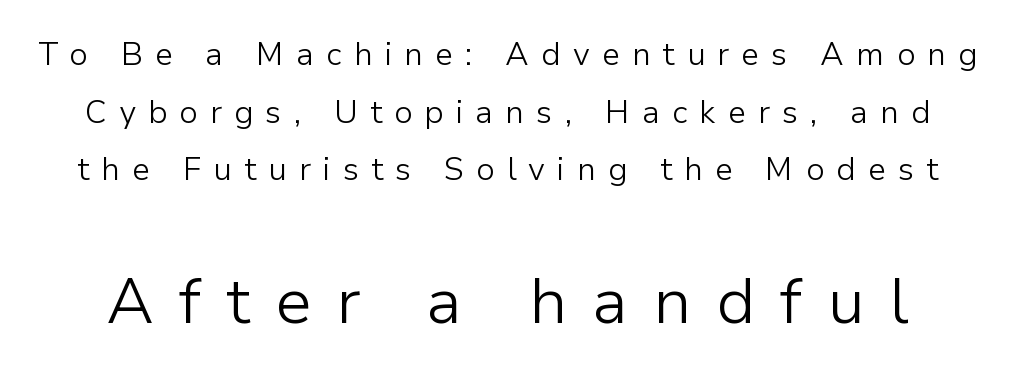
The image shows 65 px light sans-serif type, upright; set line spacing 1.8x, unusually wide letter spacing (+0.38 em), not underlined; the second (bottom) block is 2.03x larger; low stroke contrast and a medium x-height.
